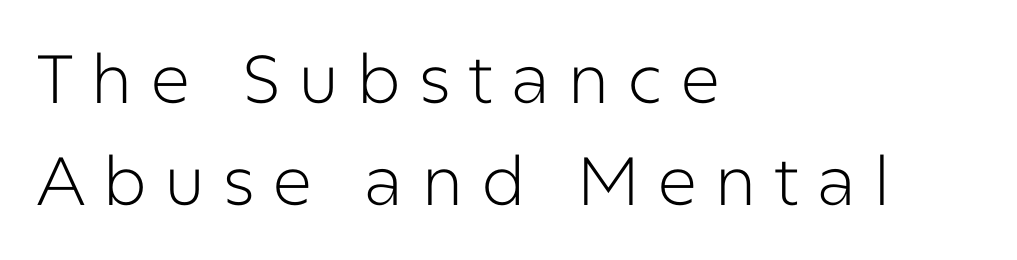
Q: Is the text bold? A: No.
Q: Is the text italic (slanted)? A: No, it is upright.
Q: Is the typeface a serif or a sans-serif typeface? A: Sans-serif.
Q: Is the text underlined? A: No.
Q: How is the paragraph aligned? A: Left-aligned.
Q: Is the spacing between letters normal or unusually wide? A: Unusually wide.
Q: Is the spacing between lines tight, normal or loose? A: Normal.
Q: Width (condensed, normal, or wide)? A: Normal.
Q: Stroke contrast? A: Low.
Q: x-height? A: Medium.
Q: Monospaced? A: No.
